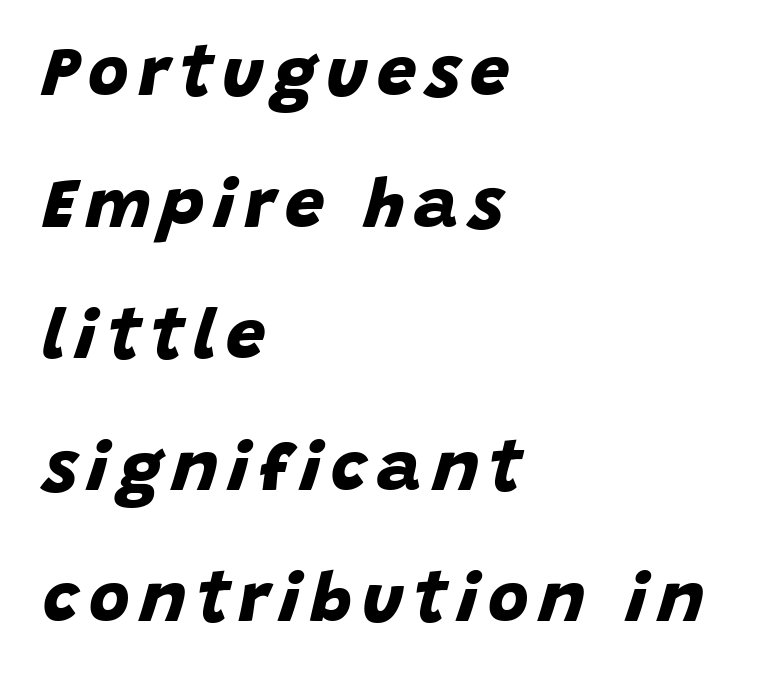
Q: Is the text bold? A: Yes.
Q: Is the typeface a serif or a sans-serif typeface? A: Sans-serif.
Q: Is the text underlined? A: No.
Q: How is the paragraph aligned? A: Left-aligned.
Q: Width (condensed, normal, or wide)? A: Normal.
Q: Stroke contrast? A: Low.
Q: x-height? A: Large.
Q: Monospaced? A: No.
